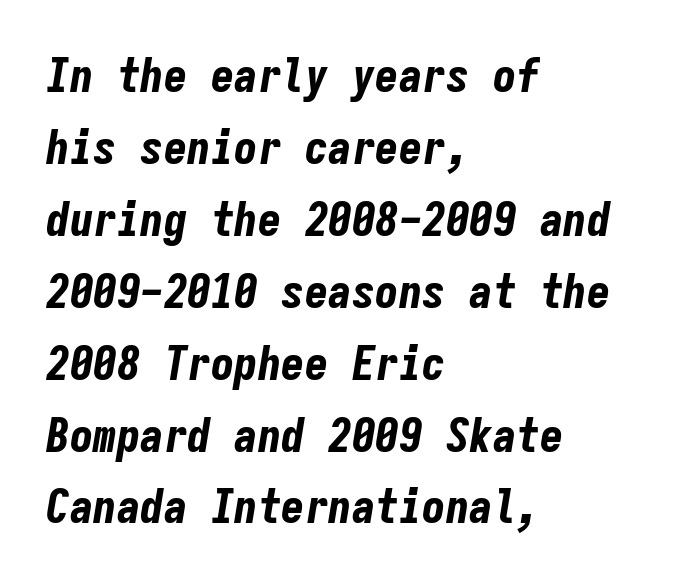
Q: Is the text bold? A: Yes.
Q: Is the text italic (slanted)? A: Yes, it leans right by about 9 degrees.
Q: Is the text underlined? A: No.
Q: How is the paragraph aligned? A: Left-aligned.
Q: Is the spacing between letters normal or unusually wide? A: Normal.
Q: Is the spacing between lines tight, normal or loose? A: Normal.
Q: Width (condensed, normal, or wide)? A: Condensed.
Q: Stroke contrast? A: Low.
Q: x-height? A: Medium.
Q: Monospaced? A: Yes.
